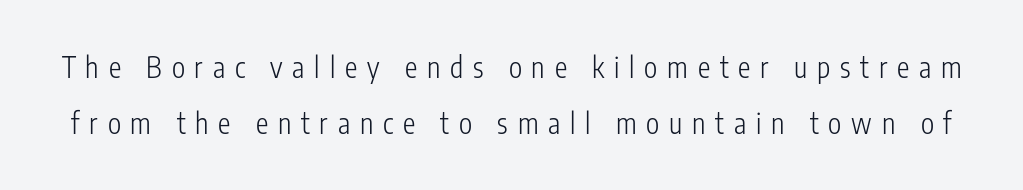
Q: Is the text bold? A: No.
Q: Is the text italic (slanted)? A: No, it is upright.
Q: Is the typeface a serif or a sans-serif typeface? A: Sans-serif.
Q: Is the text underlined? A: No.
Q: Is the spacing between letters normal or unusually wide? A: Unusually wide.
Q: Is the spacing between lines tight, normal or loose? A: Loose.
Q: Width (condensed, normal, or wide)? A: Condensed.
Q: Stroke contrast? A: Low.
Q: x-height? A: Medium.
Q: Monospaced? A: No.
